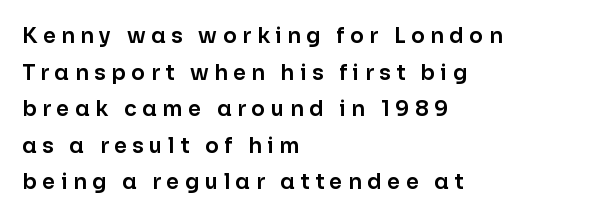
{"italic": "no", "underline": "no", "align": "left", "line_spacing_ratio": 1.74, "letter_spacing": "wide", "letter_spacing_em": 0.26, "glyph_px": 21}
